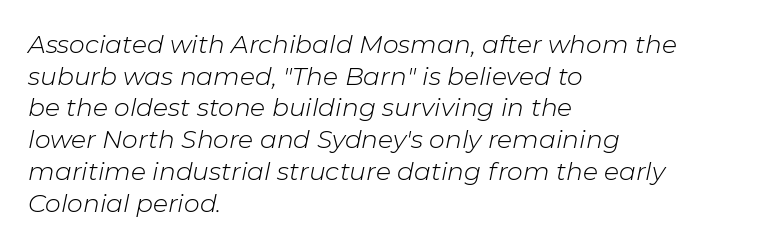
{"italic": "yes", "lean": "right", "slant_degrees": 11, "bold": "no", "underline": "no", "align": "left", "line_spacing": "normal", "line_spacing_ratio": 1.27, "letter_spacing": "normal", "letter_spacing_em": 0.0, "glyph_px": 25}
